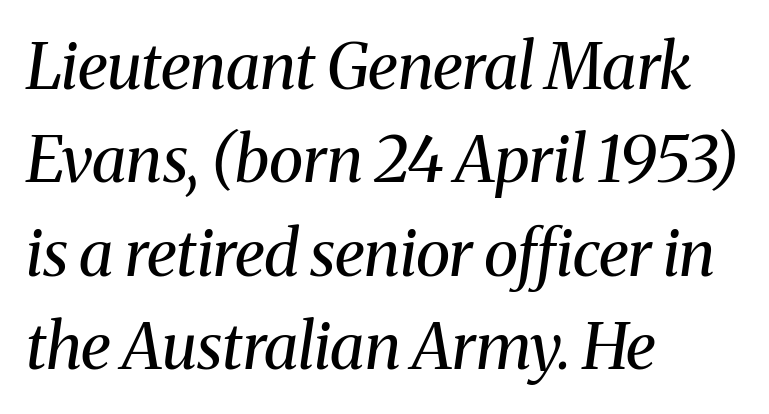
{"serif": "yes", "italic": "yes", "lean": "right", "slant_degrees": 8, "bold": "no", "weight": "regular", "width": "normal", "stroke_contrast": "medium", "x_height": "medium", "monospaced": "no", "underline": "no", "align": "left", "line_spacing": "normal", "line_spacing_ratio": 1.46, "letter_spacing": "normal", "letter_spacing_em": 0.0, "glyph_px": 64}
